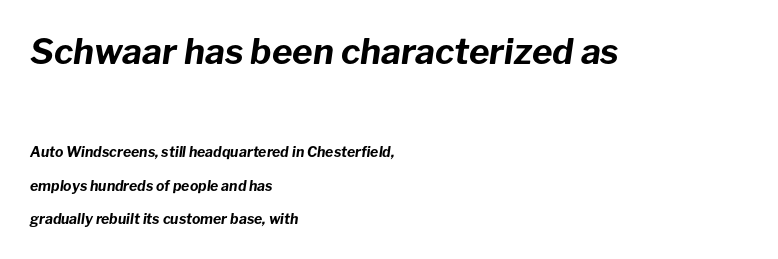
Q: Is the text bold? A: Yes.
Q: Is the text italic (slanted)? A: Yes, it leans right by about 8 degrees.
Q: Is the text underlined? A: No.
Q: How is the paragraph aligned? A: Left-aligned.
Q: Is the spacing between letters normal or unusually wide? A: Normal.
Q: Is the spacing between lines tight, normal or loose? A: Loose.
Q: Which block of text is set in a larger size, the first (top) or the second (bottom)? A: The first (top) one.
Q: Width (condensed, normal, or wide)? A: Normal.
Q: Stroke contrast? A: Low.
Q: x-height? A: Medium.
Q: Monospaced? A: No.
